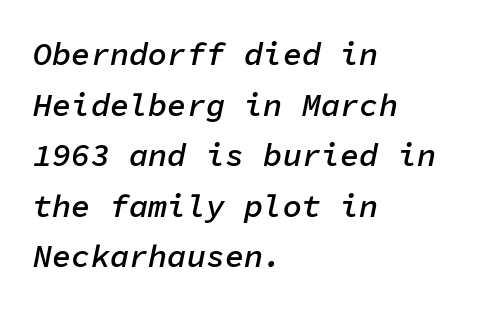
The font is running at a semibold setting, under full bold. Spacing verdict: monospaced, one width for all characters. Tall strokes in this sample are angled rather than plumb. Observe the ordinary spacing: letters are neighbours, not strangers. The gap between lines stays unmarked. Line spacing here is normal.
